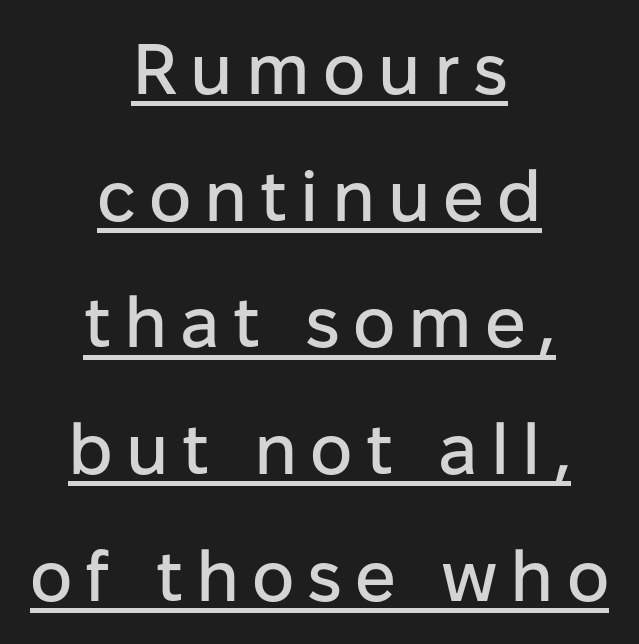
A typesetter would label this face a sans. Is the block centered? Yes — each line is placed symmetrically about the middle. Each line of the rendering has a horizontal stroke beneath the glyphs. Is this a fixed-width face? No — the glyphs have proportional, varying widths. Vertical strokes here are truly vertical.
